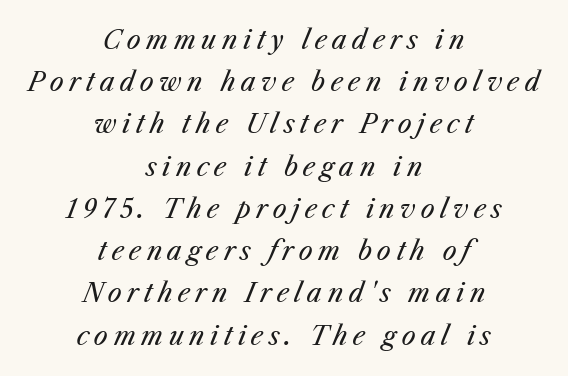
The leading is moderate, giving the passage an even texture. Heft: none added — not bold. Leftover space on each line is divided equally before and after the words. Loose tracking; the words dissolve into strings of separated letters. If you drew a line through each stem, it would be angled.
